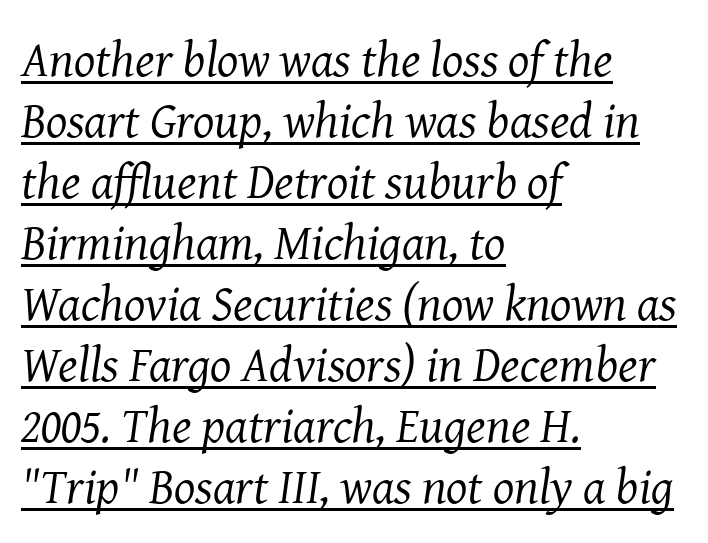
The image shows 50 px regular-weight serif type, italic (leaning right); set left-aligned, line spacing 1.22x, normal letter spacing, underlined; medium stroke contrast and a medium x-height.
